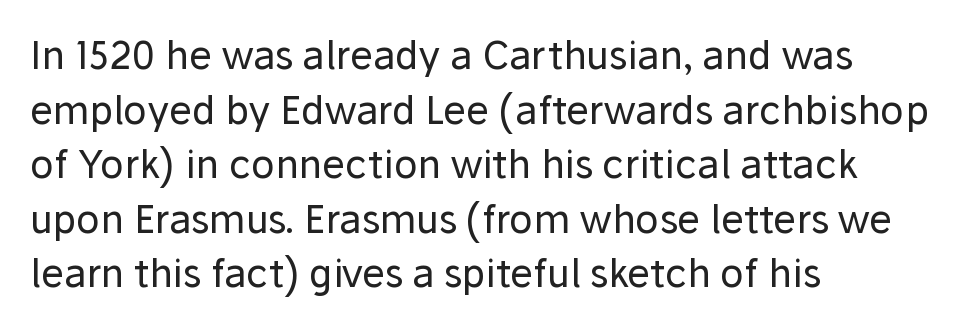
Q: Is the text bold? A: No.
Q: Is the text italic (slanted)? A: No, it is upright.
Q: Is the typeface a serif or a sans-serif typeface? A: Sans-serif.
Q: Is the text underlined? A: No.
Q: How is the paragraph aligned? A: Left-aligned.
Q: Is the spacing between letters normal or unusually wide? A: Normal.
Q: Is the spacing between lines tight, normal or loose? A: Normal.
Q: Width (condensed, normal, or wide)? A: Normal.
Q: Stroke contrast? A: Low.
Q: x-height? A: Medium.
Q: Monospaced? A: No.
